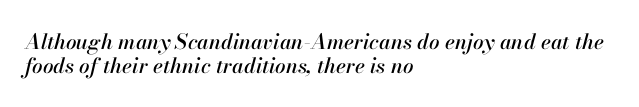
One glance says dense: line gaps are narrower than usual. Each word holds together tightly as a unit, with standard inter-letter gaps. In CSS terms this would be text-align: left. Tall strokes in this sample are angled rather than plumb.
